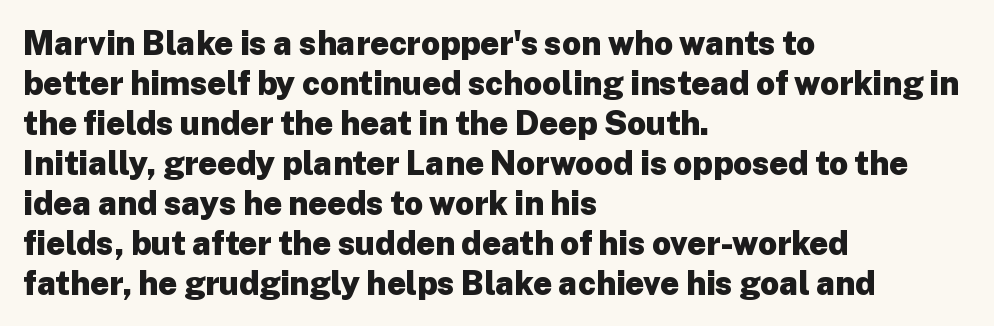
Ascenders rise straight up at ninety degrees. The paragraph shown leans on its left margin. Emphasis by weight is at full strength: bold. Underline: absent. I'd call this a sans setting — the letters go barefoot. The passage shown is typed in a proportional face where columns would drift.
